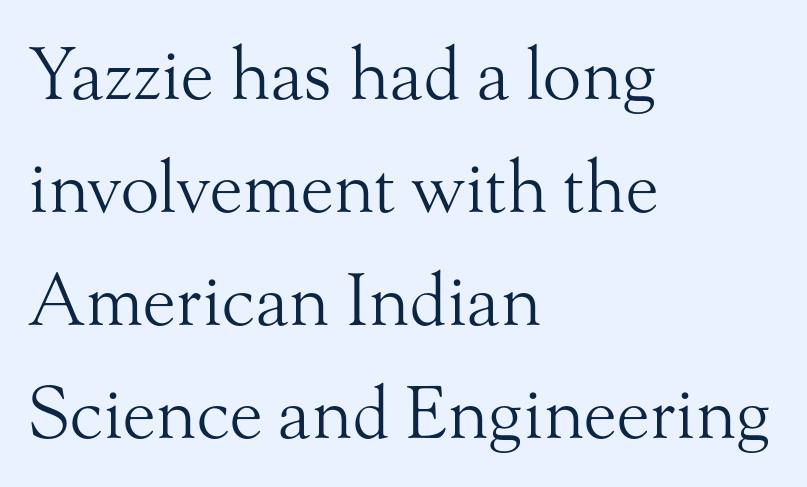
The image shows 71 px light serif type, upright; set left-aligned, normal line spacing (1.59x), normal letter spacing, not underlined; medium stroke contrast and a small x-height.
